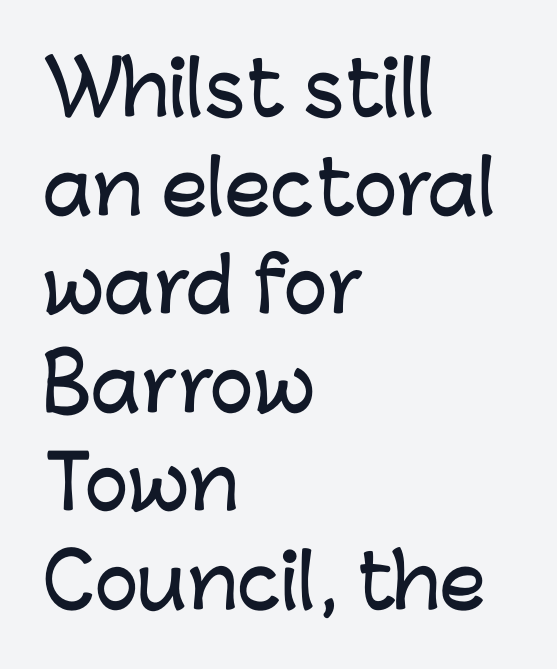
{"serif": "no", "italic": "no", "width": "normal", "stroke_contrast": "low", "x_height": "medium", "monospaced": "no", "underline": "no", "align": "left", "line_spacing": "normal", "line_spacing_ratio": 1.35, "letter_spacing": "normal", "letter_spacing_em": 0.0, "glyph_px": 73}
